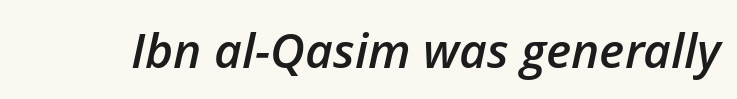
Q: Is the text bold? A: Semi-bold.
Q: Is the text italic (slanted)? A: Yes, it leans right by about 12 degrees.
Q: Is the text underlined? A: No.
Q: Is the spacing between letters normal or unusually wide? A: Normal.
Q: Width (condensed, normal, or wide)? A: Normal.
Q: Stroke contrast? A: Low.
Q: x-height? A: Medium.
Q: Monospaced? A: No.
